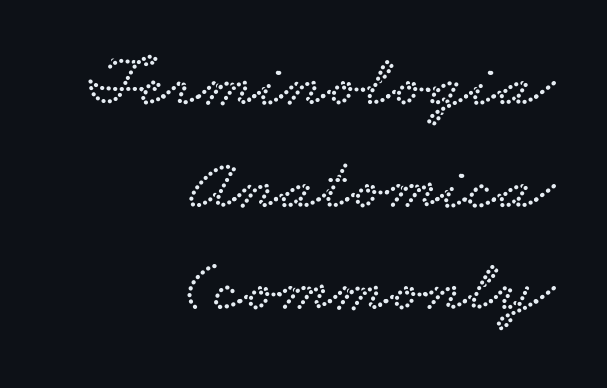
Q: Is the typeface a serif or a sans-serif typeface? A: Serif.
Q: Is the text underlined? A: No.
Q: How is the paragraph aligned? A: Right-aligned.
Q: Is the spacing between letters normal or unusually wide? A: Normal.
Q: Is the spacing between lines tight, normal or loose? A: Normal.
Q: Width (condensed, normal, or wide)? A: Wide.
Q: Stroke contrast? A: Low.
Q: x-height? A: Small.
Q: Monospaced? A: No.
